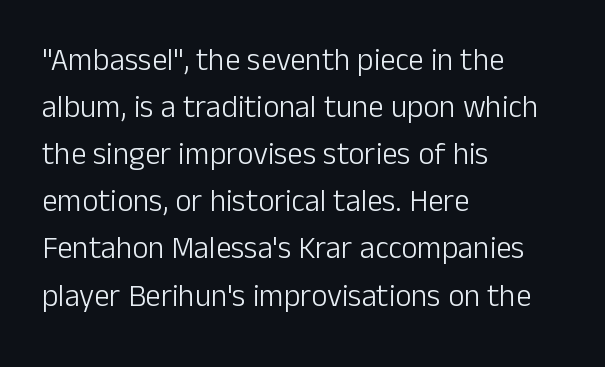
Q: Is the text bold? A: No.
Q: Is the text italic (slanted)? A: No, it is upright.
Q: Is the typeface a serif or a sans-serif typeface? A: Sans-serif.
Q: Is the text underlined? A: No.
Q: How is the paragraph aligned? A: Left-aligned.
Q: Is the spacing between letters normal or unusually wide? A: Normal.
Q: Is the spacing between lines tight, normal or loose? A: Normal.
Q: Width (condensed, normal, or wide)? A: Normal.
Q: Stroke contrast? A: Low.
Q: x-height? A: Medium.
Q: Monospaced? A: No.
